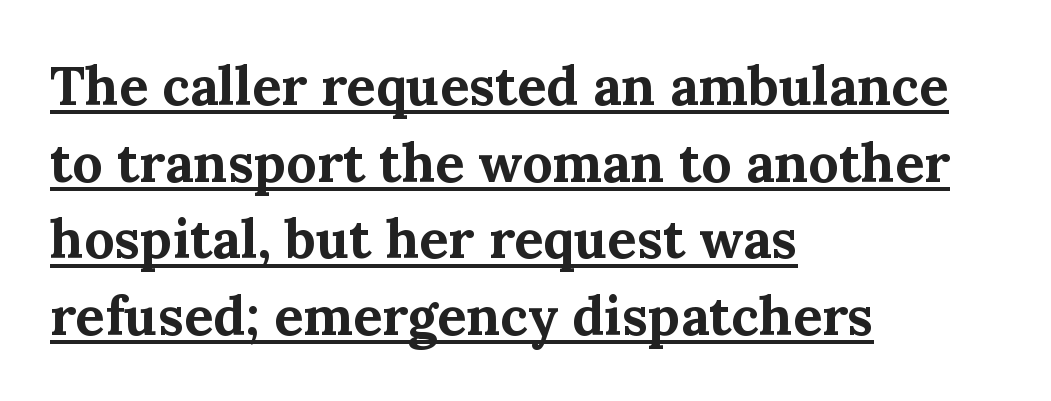
Q: Is the text bold? A: Yes.
Q: Is the text italic (slanted)? A: No, it is upright.
Q: Is the typeface a serif or a sans-serif typeface? A: Serif.
Q: Is the text underlined? A: Yes.
Q: How is the paragraph aligned? A: Left-aligned.
Q: Is the spacing between letters normal or unusually wide? A: Normal.
Q: Is the spacing between lines tight, normal or loose? A: Normal.
Q: Width (condensed, normal, or wide)? A: Normal.
Q: Stroke contrast? A: Medium.
Q: x-height? A: Medium.
Q: Monospaced? A: No.
